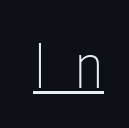
Q: Is the text bold? A: No.
Q: Is the text italic (slanted)? A: No, it is upright.
Q: Is the typeface a serif or a sans-serif typeface? A: Sans-serif.
Q: Is the text underlined? A: Yes.
Q: Is the spacing between letters normal or unusually wide? A: Unusually wide.
Q: Width (condensed, normal, or wide)? A: Condensed.
Q: Stroke contrast? A: Low.
Q: x-height? A: Medium.
Q: Monospaced? A: No.
